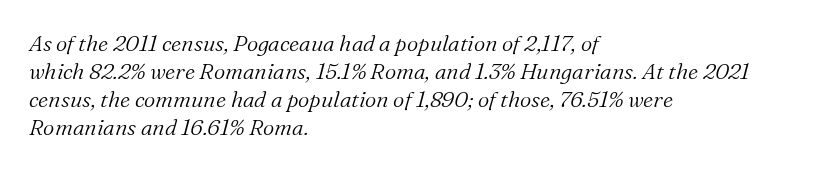
Tracking value appears to be zero — textbook default spacing. The specimen omits any rule beneath the text block's lines. Caption: face not bold, strokes unweighted. Summary of vertical rhythm: regular, with standard interline spacing. Compared with a centered layout, this one pins lines to the left instead. Would a proofreader flag this as italicized? Yes.
